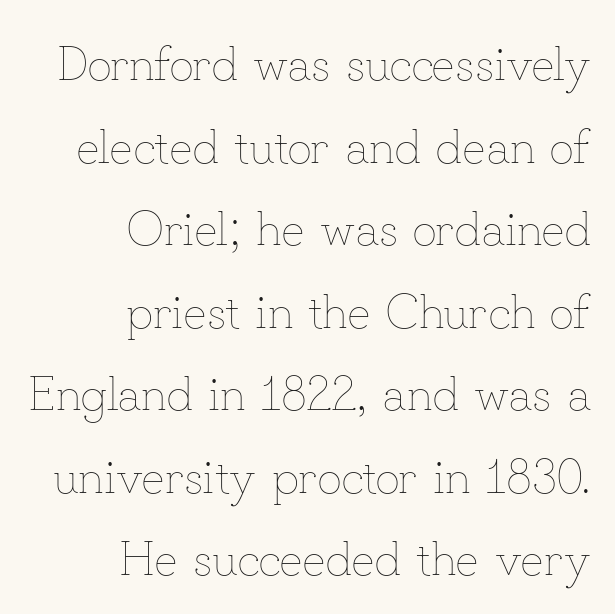
{"italic": "no", "bold": "no", "weight": "thin", "width": "normal", "stroke_contrast": "low", "x_height": "small", "monospaced": "no", "underline": "no", "align": "right", "line_spacing_ratio": 1.72, "letter_spacing": "normal", "letter_spacing_em": 0.0, "glyph_px": 48}
